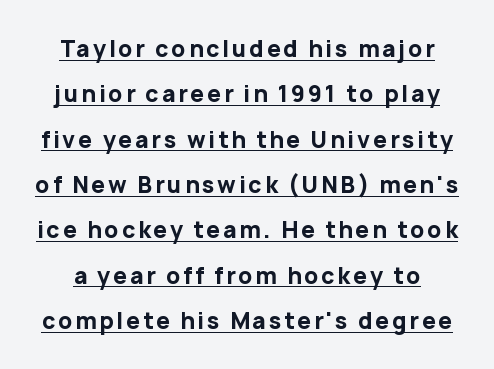
The image shows 22 px bold type, upright; set loose line spacing (2.06x), underlined.
